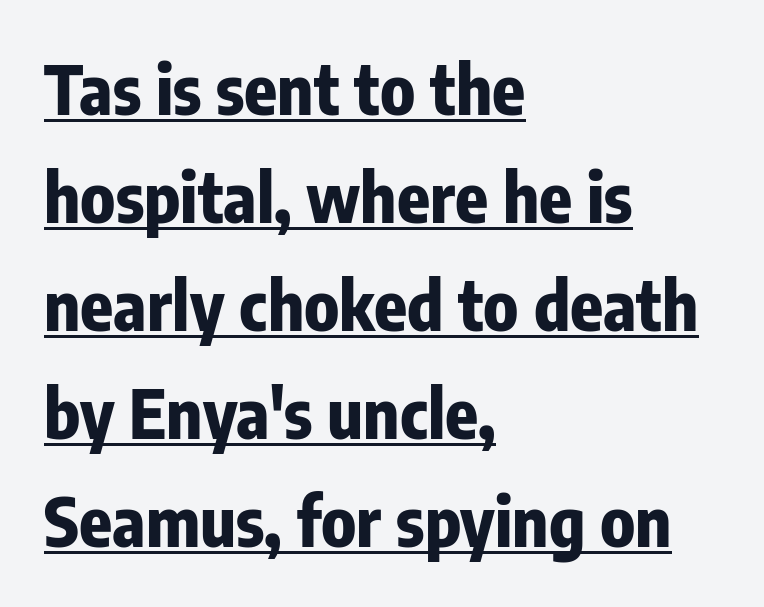
If you drew a ruler down the left edge, every line would touch it. The characters look thick and weighty, a clear bold. The passage shown is typed in a proportional face where columns would drift. The lettering stays uniformly vertical, giving the passage a roman look.
